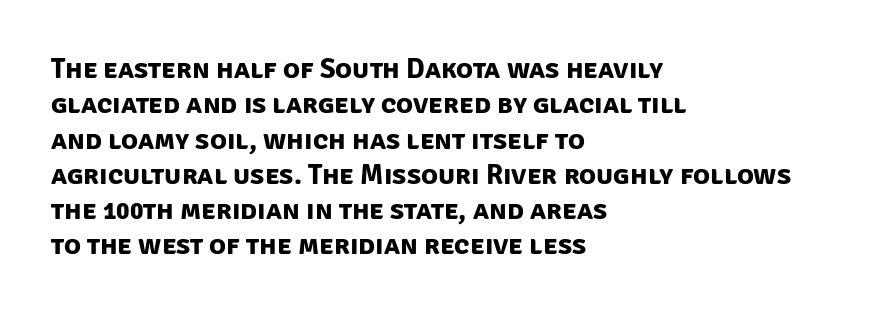
{"serif": "no", "bold": "yes", "weight": "bold", "width": "normal", "stroke_contrast": "low", "x_height": "large", "monospaced": "no", "underline": "no", "align": "left", "line_spacing": "normal", "line_spacing_ratio": 1.26, "letter_spacing": "normal", "letter_spacing_em": 0.0, "glyph_px": 28}
